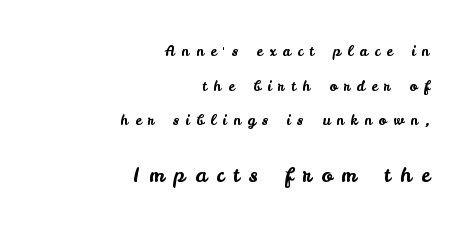
{"underline": "no", "align": "right", "line_spacing": "loose", "line_spacing_ratio": 2.47, "letter_spacing": "wide", "letter_spacing_em": 0.48, "larger_block": "second", "size_ratio": 1.43, "glyph_px": 20}
